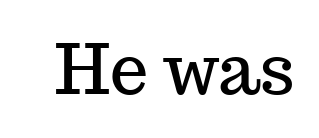
The image shows 68 px serif type, upright; set normal letter spacing, not underlined; medium stroke contrast and a medium x-height.
